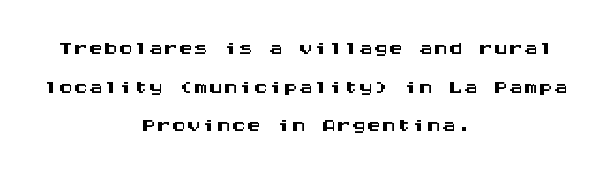
In terms of letterspacing, this is plain default setting. Casual observation: everything's sitting right in the middle. Does the leading feel generous? No, just average. The font's upright variant was chosen for this text. The rendering uses typewriter-style spacing with identical character cells. Unmarked baselines from the first word to the last.
